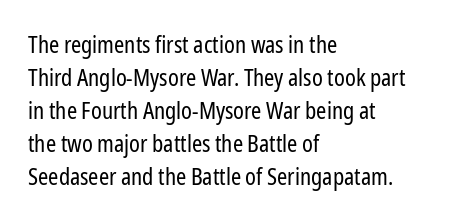
The image shows 23 px text type, upright; set left-aligned, normal line spacing (1.43x), normal letter spacing, not underlined.
